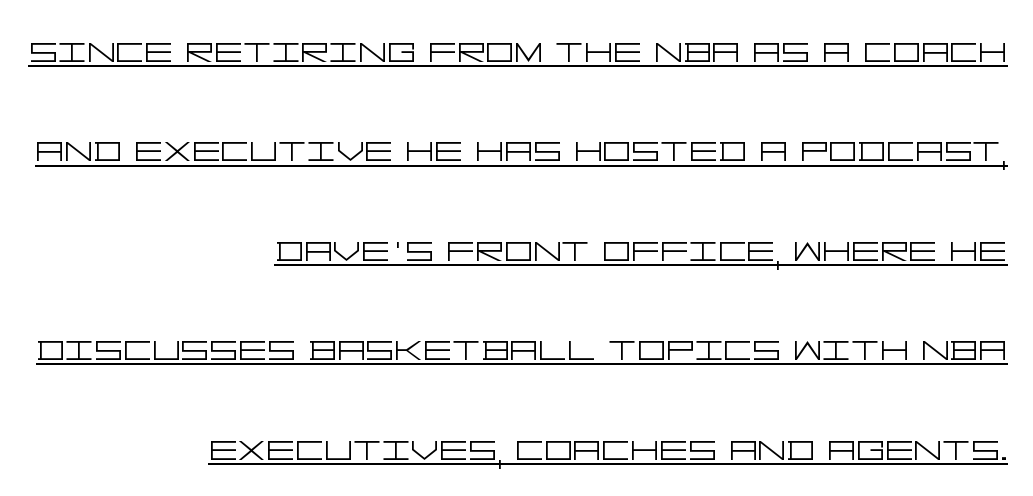
The image shows 45 px light, wide sans-serif type, upright; set right-aligned, loose line spacing (2.21x), normal letter spacing, underlined; low stroke contrast and a large x-height.
